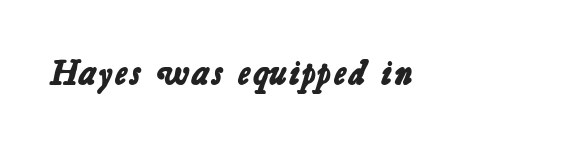
{"serif": "no", "bold": "yes", "weight": "bold", "width": "normal", "stroke_contrast": "low", "x_height": "medium", "monospaced": "no", "underline": "no", "letter_spacing": "normal", "letter_spacing_em": 0.0, "glyph_px": 35}
